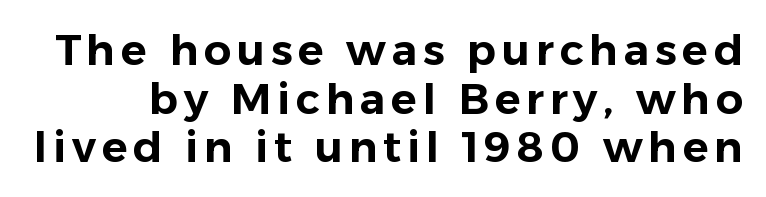
{"serif": "no", "italic": "no", "width": "normal", "stroke_contrast": "low", "x_height": "medium", "monospaced": "no", "underline": "no", "line_spacing": "tight", "line_spacing_ratio": 1.13, "glyph_px": 43}
